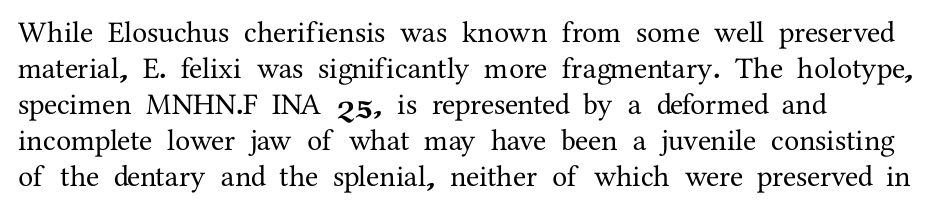
Q: Is the text italic (slanted)? A: No, it is upright.
Q: Is the typeface a serif or a sans-serif typeface? A: Serif.
Q: Is the text underlined? A: No.
Q: How is the paragraph aligned? A: Left-aligned.
Q: Is the spacing between letters normal or unusually wide? A: Normal.
Q: Width (condensed, normal, or wide)? A: Normal.
Q: Stroke contrast? A: Medium.
Q: x-height? A: Medium.
Q: Monospaced? A: No.
